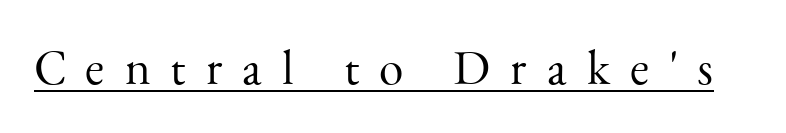
The lettering is marked with a stroke running underneath it. Loose tracking; the words dissolve into strings of separated letters. The weight would be labelled regular, book, light, or lighter still. Think of a printed novel: that variable character pitch is what you see here. Type style note: has serifs.
